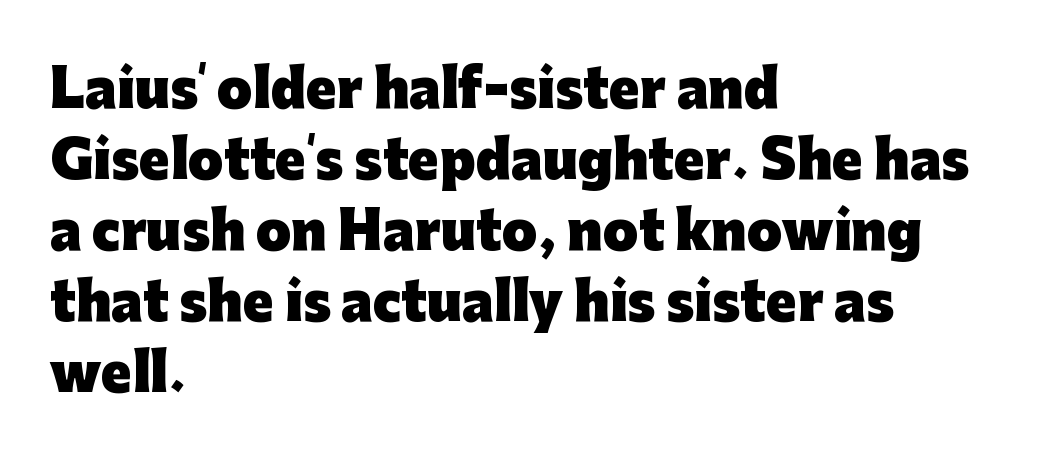
{"serif": "no", "italic": "no", "bold": "yes", "weight": "heavy", "width": "normal", "stroke_contrast": "low", "x_height": "medium", "monospaced": "no", "underline": "no", "align": "left", "line_spacing": "normal", "line_spacing_ratio": 1.39, "letter_spacing": "normal", "letter_spacing_em": 0.0, "glyph_px": 51}
